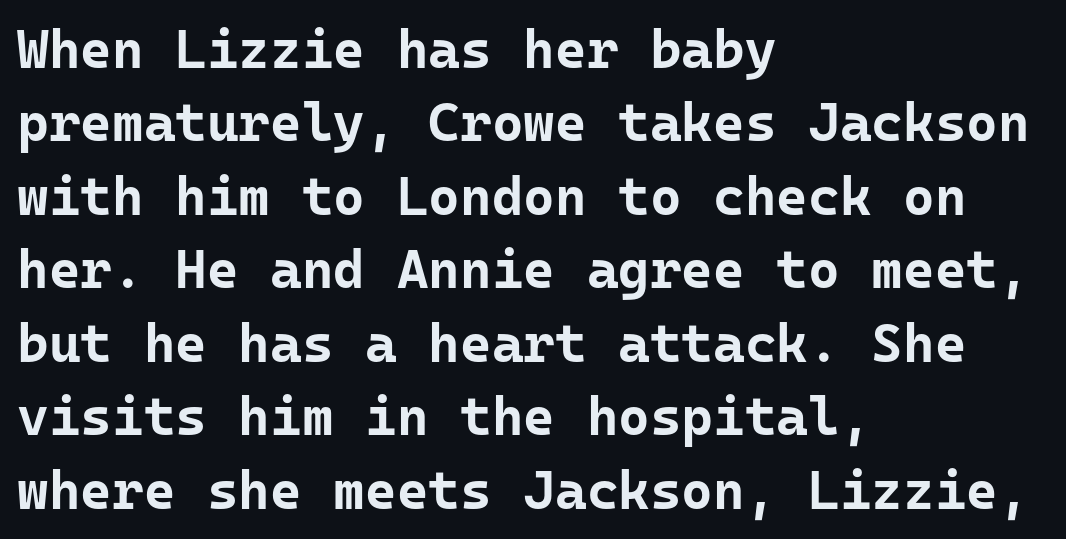
The image shows 54 px bold sans-serif type, upright, monospaced; set left-aligned, normal line spacing (1.36x), normal letter spacing, not underlined; low stroke contrast and a medium x-height.
